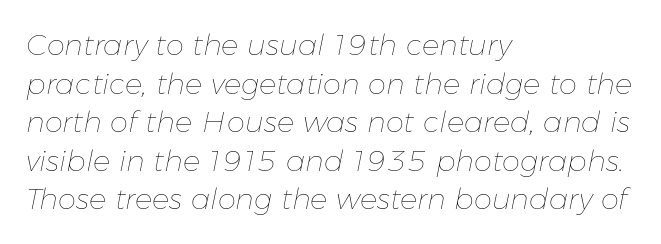
Reading down the column, the eye jumps a familiar distance to each next line. Does the copy run flush right? No — it runs flush left. Nobody drew a line under any word here. You can tell it's italic because the verticals aren't actually vertical.
